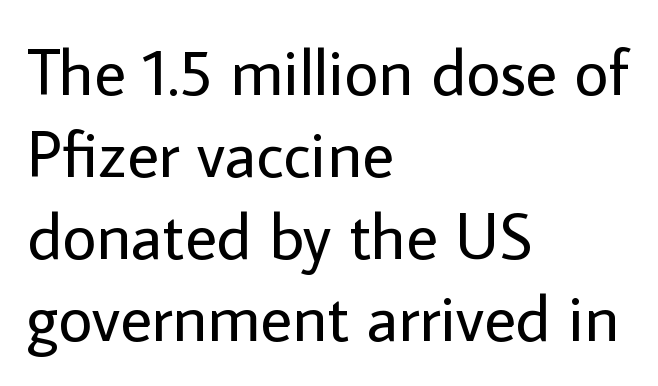
The image shows 66 px regular-weight sans-serif type, upright; set left-aligned, line spacing 1.24x, normal letter spacing, not underlined; low stroke contrast and a medium x-height.
